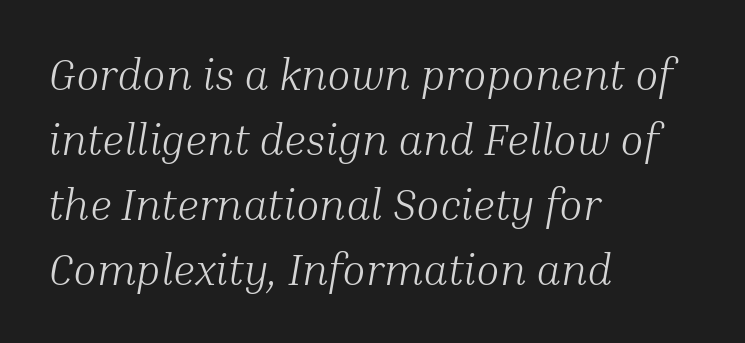
The image shows 43 px light serif type, italic (leaning right); set left-aligned, normal line spacing (1.51x), normal letter spacing, not underlined; medium stroke contrast and a medium x-height.
